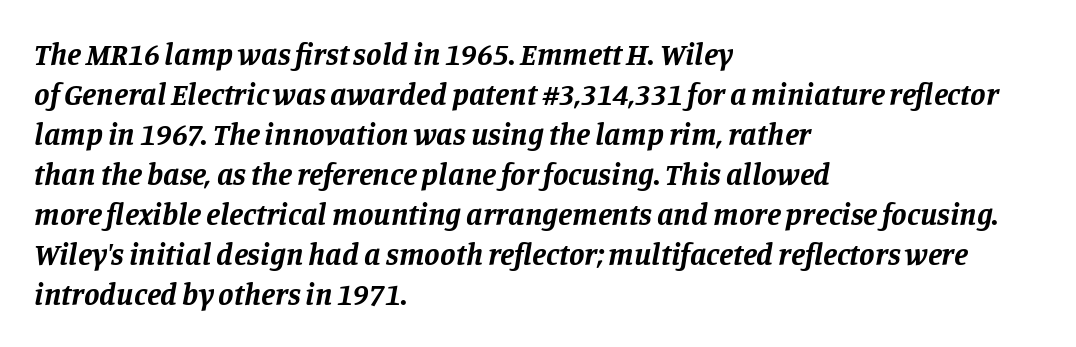
One-word summary of the alignment: left. A typesetter would mark this as italic. Observe the ordinary spacing: letters are neighbours, not strangers. Typographically, this falls in the serif category. The area under the type is left untouched.
